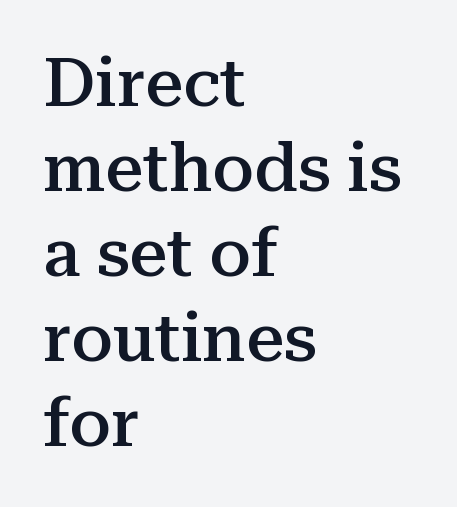
Q: Is the text bold? A: Semi-bold.
Q: Is the text italic (slanted)? A: No, it is upright.
Q: Is the typeface a serif or a sans-serif typeface? A: Serif.
Q: Is the text underlined? A: No.
Q: How is the paragraph aligned? A: Left-aligned.
Q: Is the spacing between letters normal or unusually wide? A: Normal.
Q: Is the spacing between lines tight, normal or loose? A: Normal.
Q: Width (condensed, normal, or wide)? A: Normal.
Q: Stroke contrast? A: Medium.
Q: x-height? A: Medium.
Q: Monospaced? A: No.
